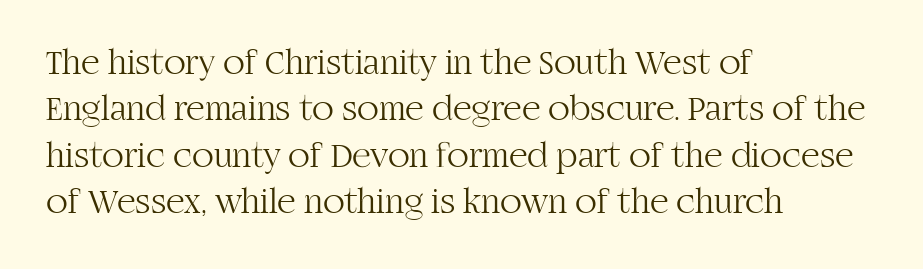
The image shows 36 px light serif type, upright; set left-aligned, normal line spacing (1.29x), normal letter spacing, not underlined; high stroke contrast and a large x-height.
